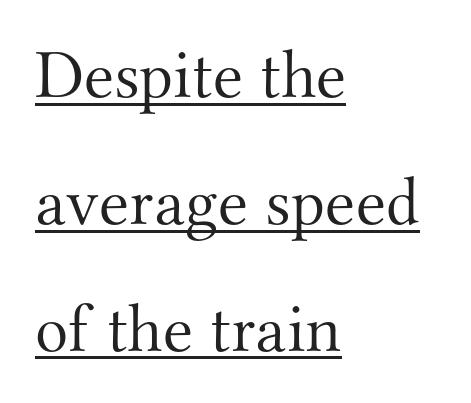
The image shows 69 px light serif type, upright; set left-aligned, line spacing 1.84x, normal letter spacing, underlined; medium stroke contrast and a small x-height.
